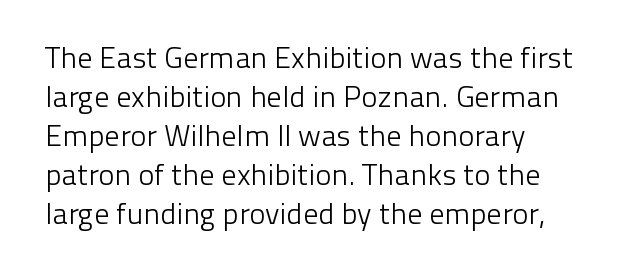
Q: Is the text bold? A: No.
Q: Is the text italic (slanted)? A: No, it is upright.
Q: Is the typeface a serif or a sans-serif typeface? A: Sans-serif.
Q: Is the text underlined? A: No.
Q: How is the paragraph aligned? A: Left-aligned.
Q: Is the spacing between letters normal or unusually wide? A: Normal.
Q: Is the spacing between lines tight, normal or loose? A: Normal.
Q: Width (condensed, normal, or wide)? A: Normal.
Q: Stroke contrast? A: Low.
Q: x-height? A: Medium.
Q: Monospaced? A: No.
